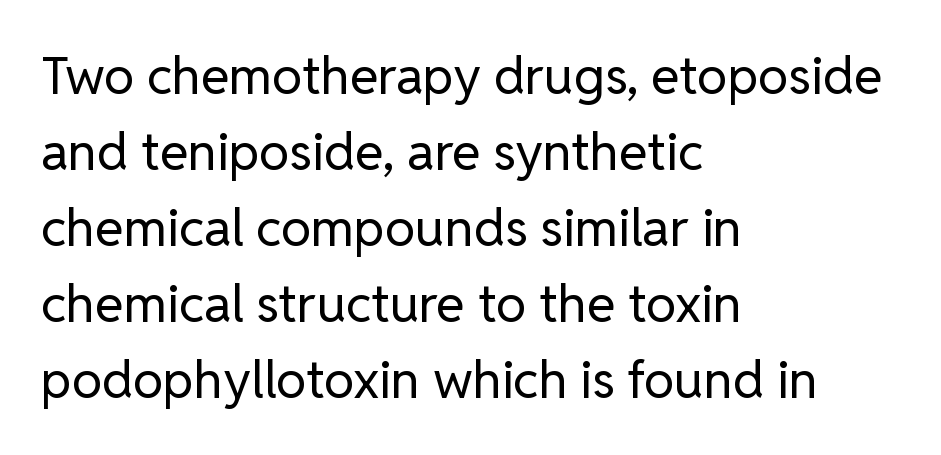
Q: Is the text bold? A: No.
Q: Is the text italic (slanted)? A: No, it is upright.
Q: Is the typeface a serif or a sans-serif typeface? A: Sans-serif.
Q: Is the text underlined? A: No.
Q: How is the paragraph aligned? A: Left-aligned.
Q: Is the spacing between letters normal or unusually wide? A: Normal.
Q: Is the spacing between lines tight, normal or loose? A: Normal.
Q: Width (condensed, normal, or wide)? A: Normal.
Q: Stroke contrast? A: Low.
Q: x-height? A: Medium.
Q: Monospaced? A: No.
